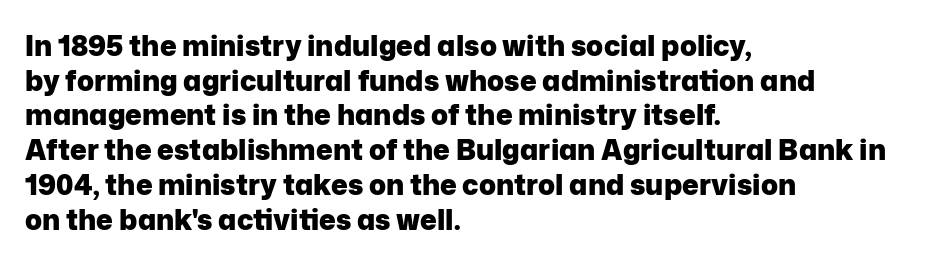
The typesetting leans heavy: a genuine bold. The type sits square on the baseline with zero lean. Check the space under the baseline: it is left empty. Here the designer chose a conventional face with non-uniform glyph widths.
